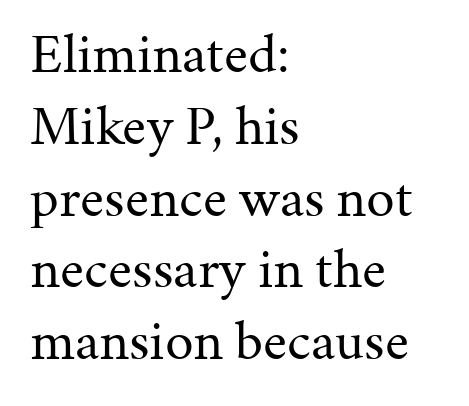
{"serif": "yes", "italic": "no", "bold": "no", "weight": "regular", "width": "normal", "stroke_contrast": "medium", "x_height": "medium", "monospaced": "no", "underline": "no", "align": "left", "line_spacing": "normal", "line_spacing_ratio": 1.26, "letter_spacing": "normal", "letter_spacing_em": 0.0, "glyph_px": 57}
